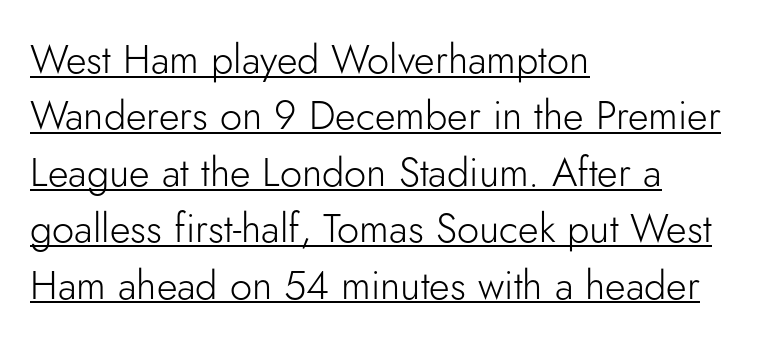
Q: Is the text bold? A: No.
Q: Is the text italic (slanted)? A: No, it is upright.
Q: Is the typeface a serif or a sans-serif typeface? A: Sans-serif.
Q: Is the text underlined? A: Yes.
Q: How is the paragraph aligned? A: Left-aligned.
Q: Is the spacing between letters normal or unusually wide? A: Normal.
Q: Is the spacing between lines tight, normal or loose? A: Normal.
Q: Width (condensed, normal, or wide)? A: Normal.
Q: Stroke contrast? A: Low.
Q: x-height? A: Small.
Q: Monospaced? A: No.
